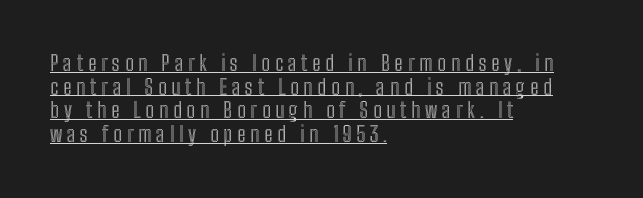
Q: Is the text italic (slanted)? A: No, it is upright.
Q: Is the text underlined? A: Yes.
Q: How is the paragraph aligned? A: Left-aligned.
Q: Is the spacing between letters normal or unusually wide? A: Unusually wide.
Q: Is the spacing between lines tight, normal or loose? A: Tight.
